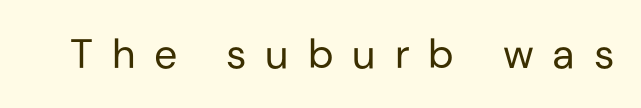
The image shows 41 px regular-weight sans-serif type, upright; set unusually wide letter spacing (+0.46 em), not underlined; low stroke contrast and a medium x-height.
